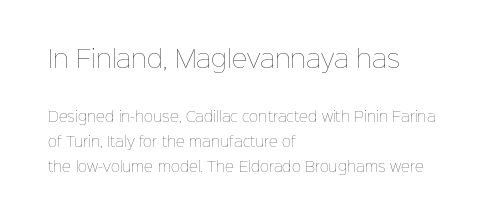
{"italic": "no", "bold": "no", "underline": "no", "align": "left", "line_spacing_ratio": 1.78, "letter_spacing": "normal", "letter_spacing_em": 0.0, "larger_block": "first", "size_ratio": 1.71, "glyph_px": 24}
